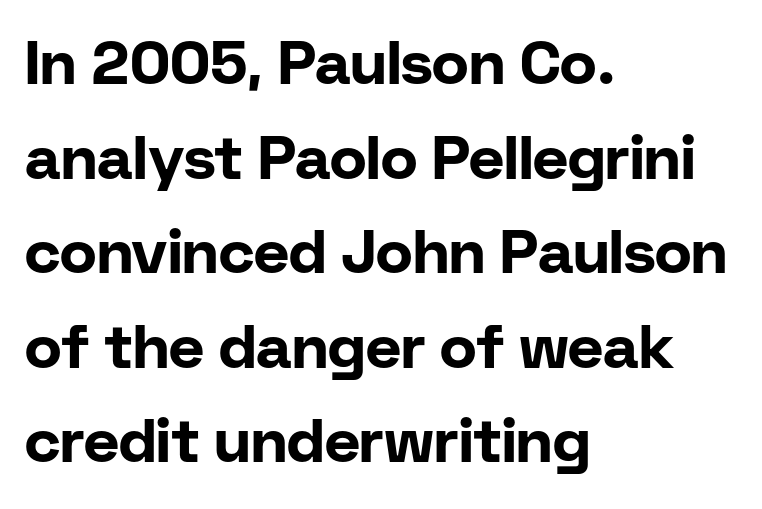
Q: Is the text bold? A: Yes.
Q: Is the text italic (slanted)? A: No, it is upright.
Q: Is the typeface a serif or a sans-serif typeface? A: Sans-serif.
Q: Is the text underlined? A: No.
Q: How is the paragraph aligned? A: Left-aligned.
Q: Is the spacing between letters normal or unusually wide? A: Normal.
Q: Is the spacing between lines tight, normal or loose? A: Normal.
Q: Width (condensed, normal, or wide)? A: Normal.
Q: Stroke contrast? A: Low.
Q: x-height? A: Medium.
Q: Monospaced? A: No.
